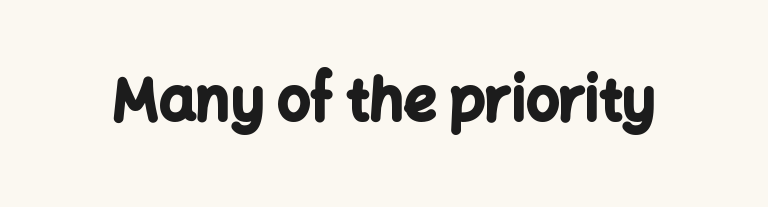
Q: Is the text bold? A: Yes.
Q: Is the text italic (slanted)? A: No, it is upright.
Q: Is the typeface a serif or a sans-serif typeface? A: Sans-serif.
Q: Is the text underlined? A: No.
Q: Is the spacing between letters normal or unusually wide? A: Normal.
Q: Width (condensed, normal, or wide)? A: Normal.
Q: Stroke contrast? A: Low.
Q: x-height? A: Medium.
Q: Monospaced? A: No.
